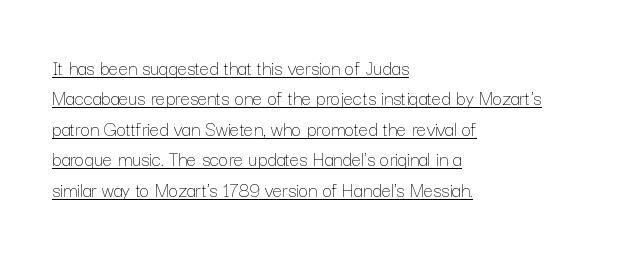
{"italic": "no", "bold": "no", "underline": "yes", "align": "left", "line_spacing": "normal", "line_spacing_ratio": 1.45, "letter_spacing": "normal", "letter_spacing_em": 0.0, "glyph_px": 21}
